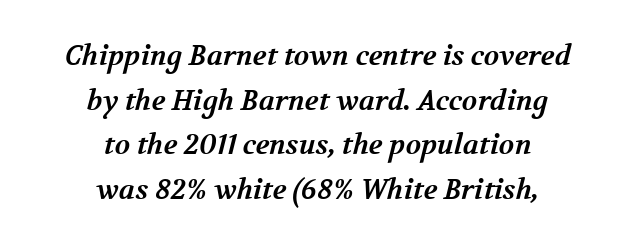
The image shows 28 px bold serif type; set centered, normal line spacing (1.59x), normal letter spacing, not underlined; medium stroke contrast and a medium x-height.
